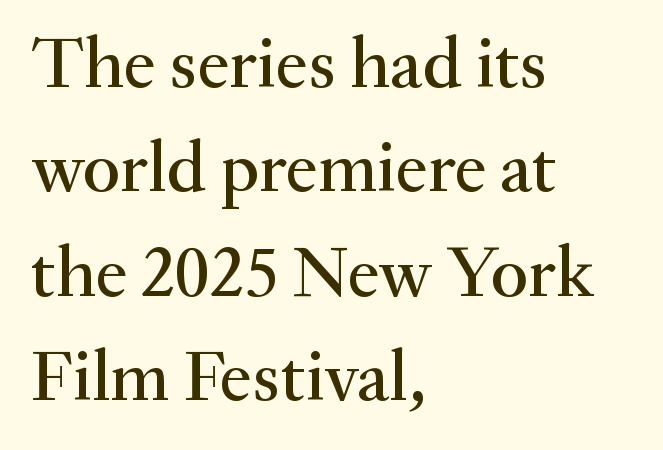
Q: Is the text italic (slanted)? A: No, it is upright.
Q: Is the typeface a serif or a sans-serif typeface? A: Serif.
Q: Is the text underlined? A: No.
Q: How is the paragraph aligned? A: Left-aligned.
Q: Is the spacing between letters normal or unusually wide? A: Normal.
Q: Is the spacing between lines tight, normal or loose? A: Normal.
Q: Width (condensed, normal, or wide)? A: Normal.
Q: Stroke contrast? A: Medium.
Q: x-height? A: Small.
Q: Monospaced? A: No.
